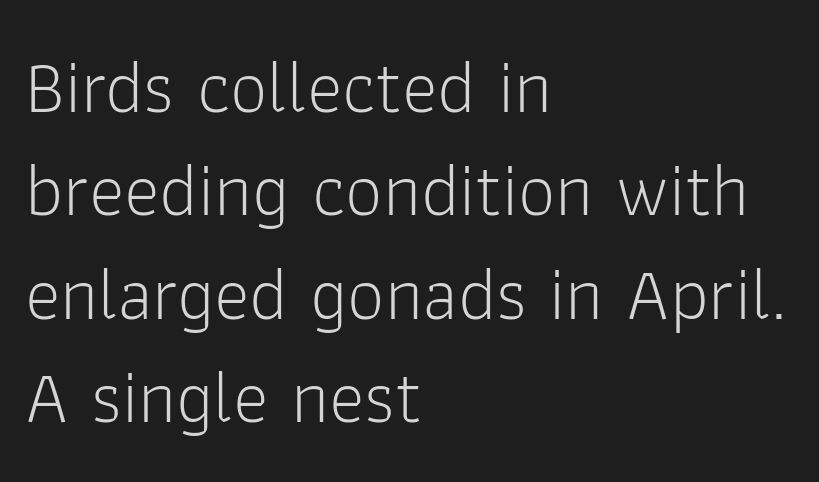
Q: Is the text bold? A: No.
Q: Is the text italic (slanted)? A: No, it is upright.
Q: Is the typeface a serif or a sans-serif typeface? A: Sans-serif.
Q: Is the text underlined? A: No.
Q: How is the paragraph aligned? A: Left-aligned.
Q: Is the spacing between letters normal or unusually wide? A: Normal.
Q: Is the spacing between lines tight, normal or loose? A: Normal.
Q: Width (condensed, normal, or wide)? A: Normal.
Q: Stroke contrast? A: Low.
Q: x-height? A: Medium.
Q: Monospaced? A: No.
